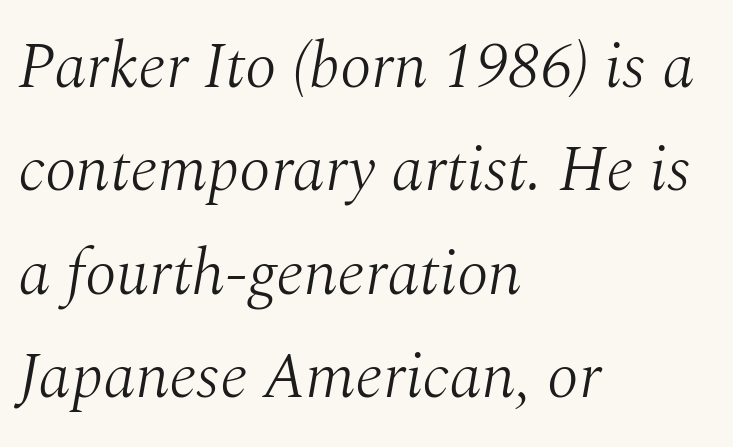
Words float on clear page, feet unadorned. The passage shown leans; its letterforms are oblique. Inter-character spacing is left at the font's built-in metrics. Type style note: has serifs. A student would call this left alignment; a typographer would say flush left, rag right.
